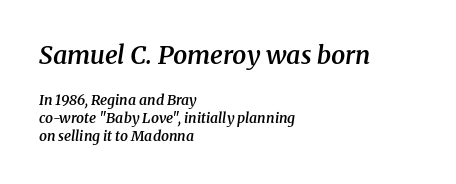
Q: Is the text bold? A: Semi-bold.
Q: Is the text italic (slanted)? A: Yes, it leans right by about 8 degrees.
Q: Is the text underlined? A: No.
Q: How is the paragraph aligned? A: Left-aligned.
Q: Is the spacing between letters normal or unusually wide? A: Normal.
Q: Is the spacing between lines tight, normal or loose? A: Normal.
Q: Which block of text is set in a larger size, the first (top) or the second (bottom)? A: The first (top) one.
